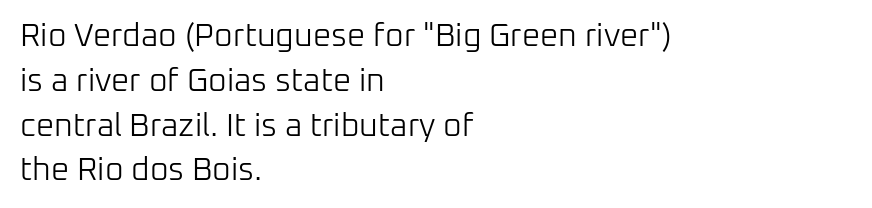
The image shows 32 px light sans-serif type, upright; set left-aligned, normal line spacing (1.4x), normal letter spacing, not underlined; low stroke contrast and a medium x-height.
